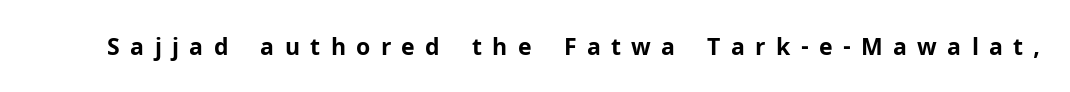
The image shows 23 px bold type, upright; set unusually wide letter spacing (+0.45 em), not underlined.
